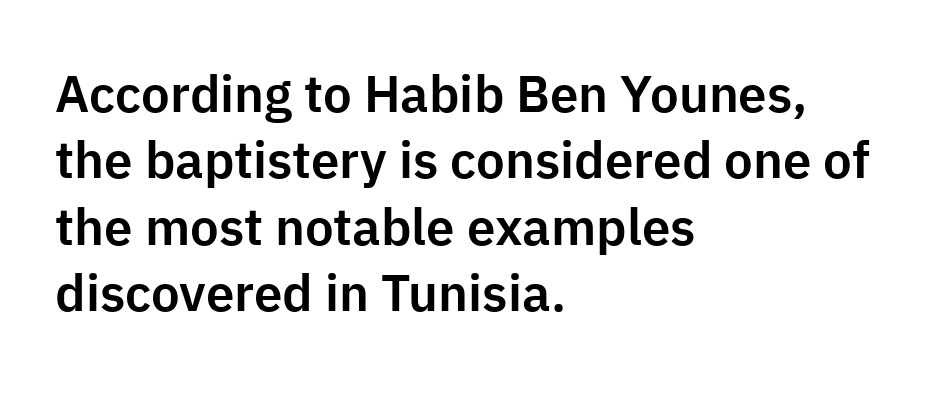
This sample uses an upright cut, with every glyph sitting square on the baseline. Just letters on the line, the space beneath them empty. The rendering uses natural spacing where letterforms have individual widths. Observe the ordinary spacing: letters are neighbours, not strangers. Vertical spacing — default. Each letter's strokes conclude bluntly, with no projecting serifs.
